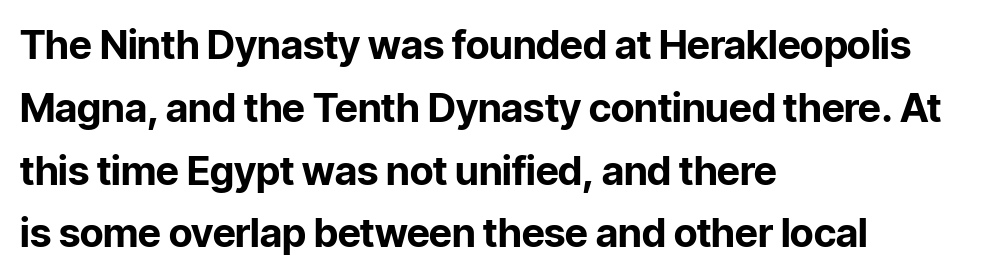
The image shows 40 px bold sans-serif type, upright; set left-aligned, normal line spacing (1.57x), normal letter spacing, not underlined; low stroke contrast and a medium x-height.
